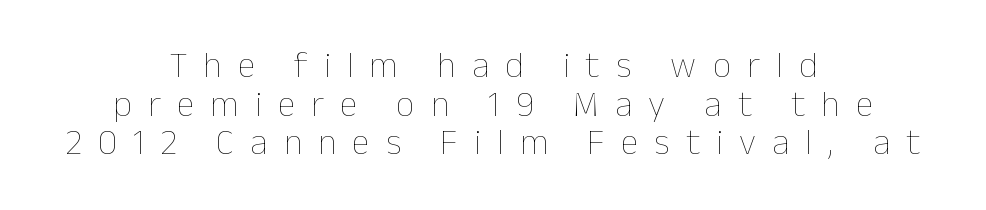
The image shows 36 px thin type, upright; set centered, tight line spacing (1.07x), unusually wide letter spacing (+0.45 em), not underlined; low stroke contrast and a medium x-height.
